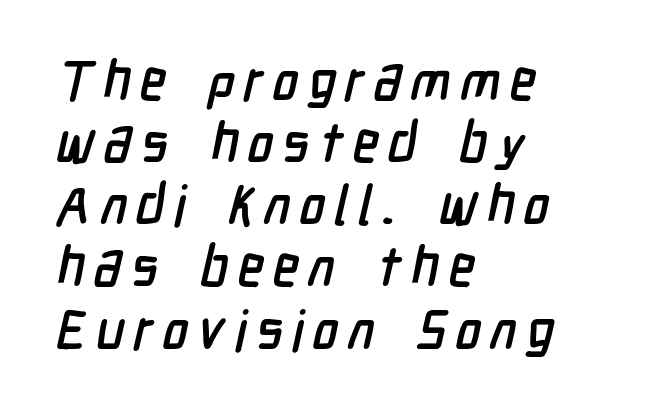
The image shows 55 px condensed sans-serif type; set left-aligned, tight line spacing (1.13x), not underlined; low stroke contrast and a medium x-height.
